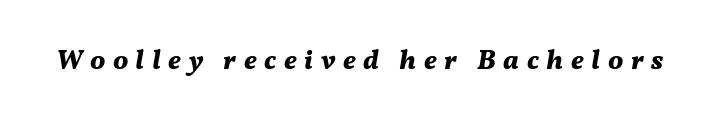
Observe the wide spacing: letters keep a clear distance from each other. The glyphs are unaccompanied by any horizontal stroke below them. The face used here has the dense, thick strokes of a bold. Yep, that's italic — everything's leaning.
